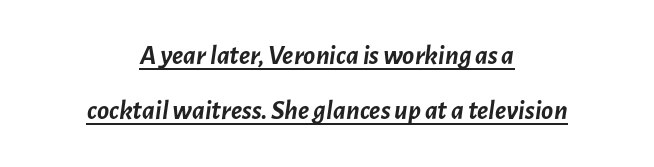
{"italic": "yes", "lean": "right", "slant_degrees": 7, "bold": "yes", "weight": "semibold", "width": "normal", "stroke_contrast": "low", "x_height": "medium", "monospaced": "no", "underline": "yes", "align": "center", "line_spacing": "loose", "line_spacing_ratio": 1.98, "letter_spacing": "normal", "letter_spacing_em": 0.0, "glyph_px": 28}
